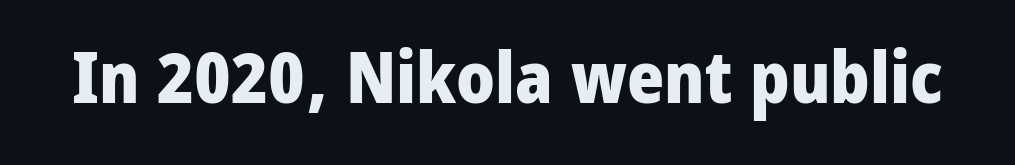
Q: Is the text bold? A: Yes.
Q: Is the text italic (slanted)? A: No, it is upright.
Q: Is the typeface a serif or a sans-serif typeface? A: Sans-serif.
Q: Is the text underlined? A: No.
Q: Is the spacing between letters normal or unusually wide? A: Normal.
Q: Width (condensed, normal, or wide)? A: Condensed.
Q: Stroke contrast? A: Low.
Q: x-height? A: Large.
Q: Monospaced? A: No.
